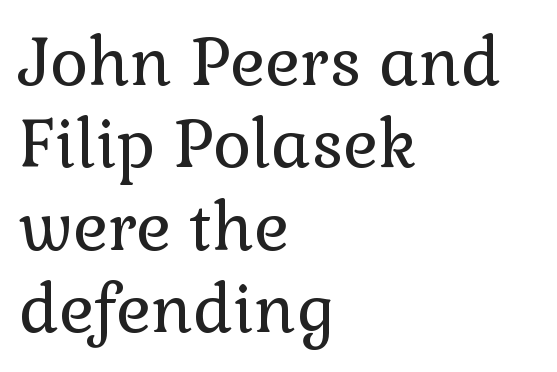
A typesetter would call this leading conventional body-copy spacing. No extra tracking has been applied to these lines. The foot of each line stays bare and open. Summary of weight: not heavy and not bold. The face used here is seriffed, in the tradition of book romans.
